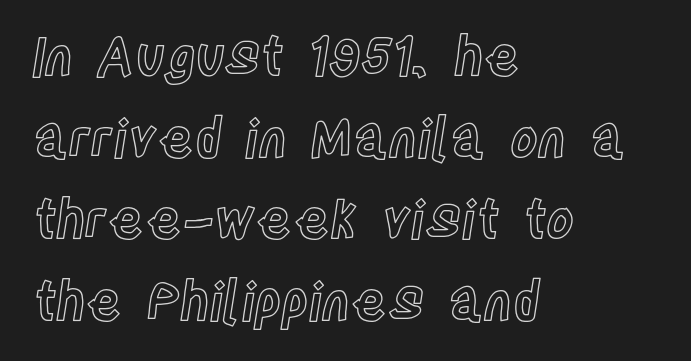
{"width": "condensed", "x_height": "large", "monospaced": "no", "underline": "no", "align": "left", "line_spacing": "normal", "line_spacing_ratio": 1.54, "letter_spacing": "normal", "letter_spacing_em": 0.0, "glyph_px": 53}
